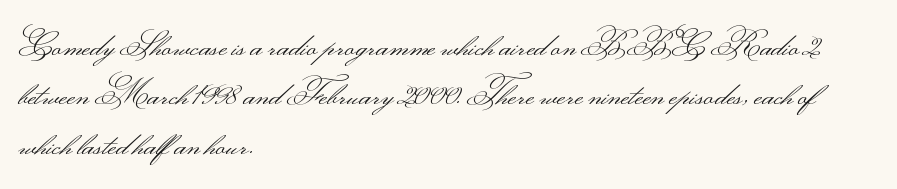
{"serif": "no", "bold": "no", "weight": "light", "width": "wide", "stroke_contrast": "medium", "monospaced": "no", "underline": "no", "align": "left", "line_spacing": "normal", "line_spacing_ratio": 1.5, "letter_spacing": "normal", "letter_spacing_em": 0.0, "glyph_px": 33}
